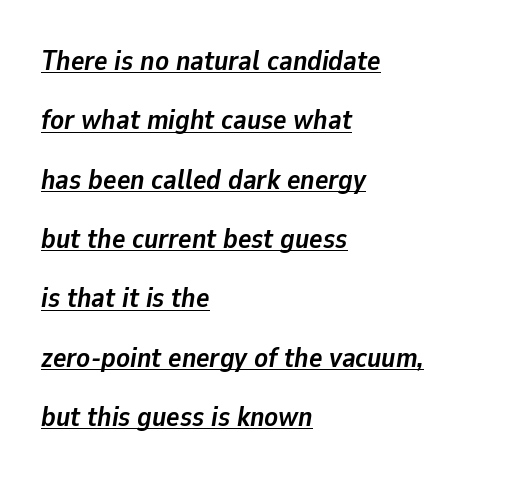
A continuous stroke trails under the words, as in a hyperlink. The face used here has the dense, thick strokes of a bold. You can tell it's italic because the verticals aren't actually vertical. How are the letters spaced? Ordinarily, with no added tracking.
